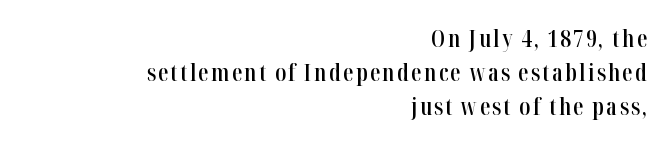
The image shows 23 px text type, upright; set right-aligned, normal line spacing (1.47x), not underlined.
